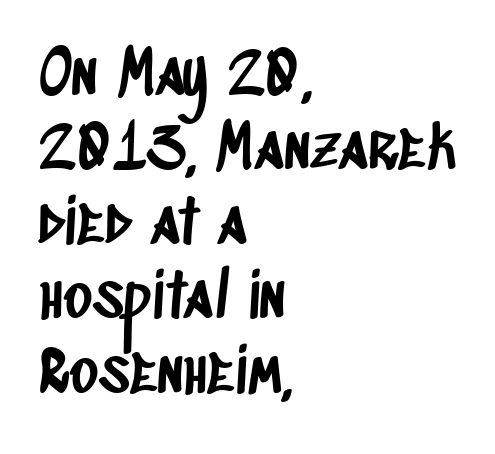
The image shows 61 px condensed sans-serif type; set left-aligned, line spacing 1.22x, normal letter spacing, not underlined; low stroke contrast and a large x-height.
